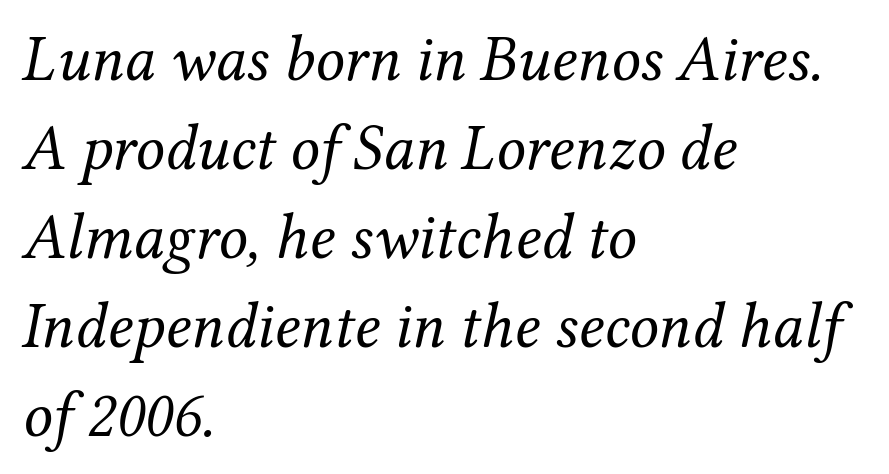
Q: Is the text bold? A: No.
Q: Is the text italic (slanted)? A: Yes, it leans right by about 12 degrees.
Q: Is the typeface a serif or a sans-serif typeface? A: Serif.
Q: Is the text underlined? A: No.
Q: How is the paragraph aligned? A: Left-aligned.
Q: Is the spacing between letters normal or unusually wide? A: Normal.
Q: Is the spacing between lines tight, normal or loose? A: Normal.
Q: Width (condensed, normal, or wide)? A: Normal.
Q: Stroke contrast? A: Medium.
Q: x-height? A: Medium.
Q: Monospaced? A: No.
